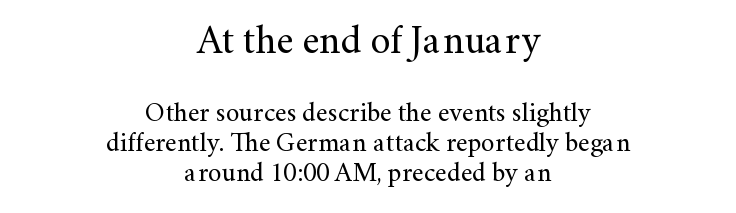
Q: Is the text bold? A: No.
Q: Is the text italic (slanted)? A: No, it is upright.
Q: Is the typeface a serif or a sans-serif typeface? A: Serif.
Q: Is the text underlined? A: No.
Q: How is the paragraph aligned? A: Centered.
Q: Is the spacing between letters normal or unusually wide? A: Normal.
Q: Is the spacing between lines tight, normal or loose? A: Tight.
Q: Which block of text is set in a larger size, the first (top) or the second (bottom)? A: The first (top) one.
Q: Width (condensed, normal, or wide)? A: Normal.
Q: Stroke contrast? A: Medium.
Q: x-height? A: Small.
Q: Monospaced? A: No.
